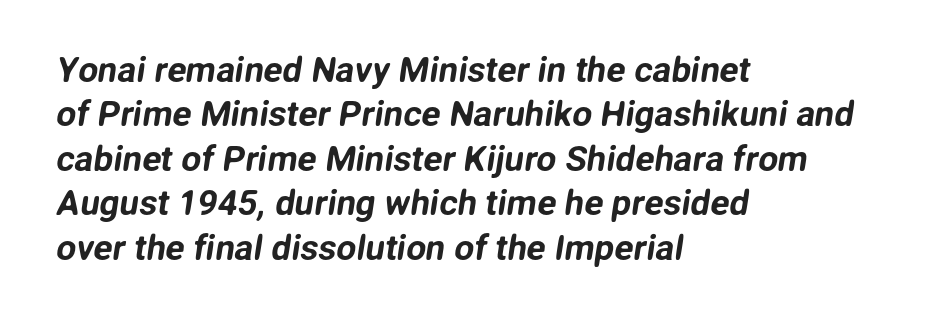
Q: Is the typeface a serif or a sans-serif typeface? A: Sans-serif.
Q: Is the text underlined? A: No.
Q: How is the paragraph aligned? A: Left-aligned.
Q: Is the spacing between letters normal or unusually wide? A: Normal.
Q: Is the spacing between lines tight, normal or loose? A: Normal.
Q: Width (condensed, normal, or wide)? A: Normal.
Q: Stroke contrast? A: Low.
Q: x-height? A: Medium.
Q: Monospaced? A: No.
